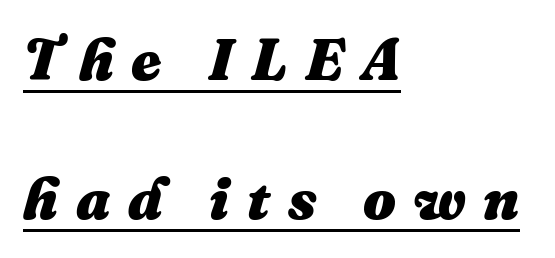
The image shows 58 px heavy type, italic (leaning right); set left-aligned, loose line spacing (2.4x), unusually wide letter spacing (+0.31 em), underlined; medium stroke contrast and a medium x-height.
